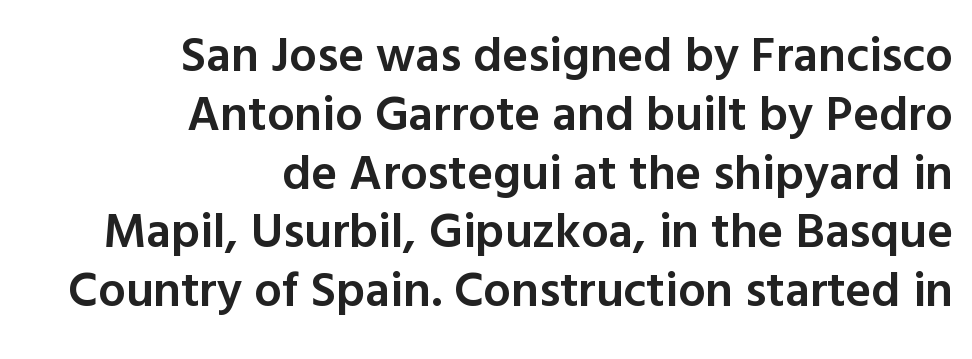
The image shows 49 px semibold sans-serif type, upright; set right-aligned, line spacing 1.2x, normal letter spacing, not underlined; a medium x-height.
